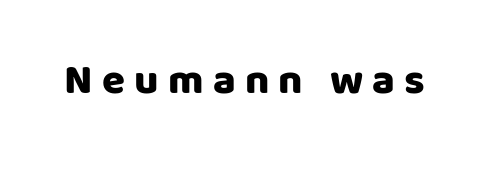
Q: Is the text italic (slanted)? A: No, it is upright.
Q: Is the typeface a serif or a sans-serif typeface? A: Sans-serif.
Q: Is the text underlined? A: No.
Q: Is the spacing between letters normal or unusually wide? A: Unusually wide.
Q: Width (condensed, normal, or wide)? A: Normal.
Q: Stroke contrast? A: Low.
Q: x-height? A: Large.
Q: Monospaced? A: No.
